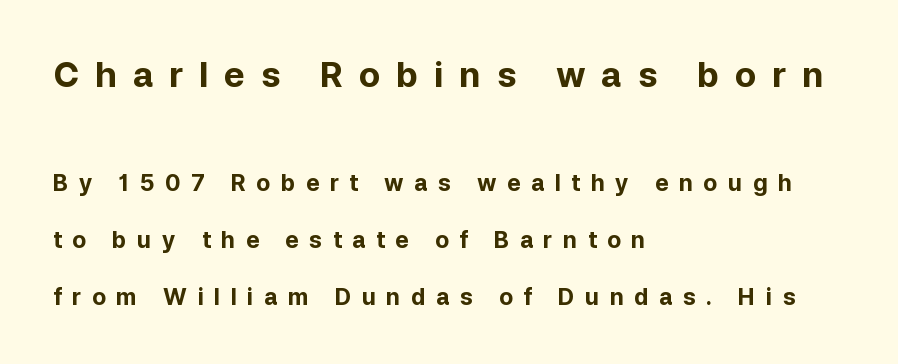
Q: Is the text bold? A: Yes.
Q: Is the text italic (slanted)? A: No, it is upright.
Q: Is the typeface a serif or a sans-serif typeface? A: Sans-serif.
Q: Is the text underlined? A: No.
Q: How is the paragraph aligned? A: Left-aligned.
Q: Is the spacing between letters normal or unusually wide? A: Unusually wide.
Q: Is the spacing between lines tight, normal or loose? A: Loose.
Q: Which block of text is set in a larger size, the first (top) or the second (bottom)? A: The first (top) one.
Q: Width (condensed, normal, or wide)? A: Normal.
Q: Stroke contrast? A: Low.
Q: x-height? A: Medium.
Q: Monospaced? A: No.
